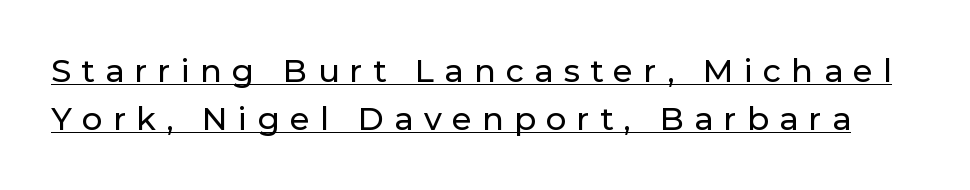
Is there an underline? Yes — a line sits under the letters. The lettering stays uniformly vertical, giving the passage a roman look. A normal amount of white space separates one row of letters from the next. Between one letter and the next there's a generous, obvious gap. The designer went with a sans here, leaving each stem footless. Character widths vary here, with narrow letters taking less room than wide ones.
